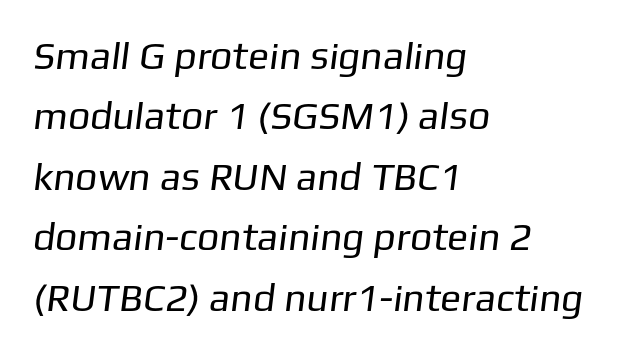
{"serif": "no", "bold": "no", "weight": "regular", "width": "normal", "stroke_contrast": "low", "x_height": "medium", "monospaced": "no", "underline": "no", "align": "left", "line_spacing": "normal", "line_spacing_ratio": 1.55, "letter_spacing": "normal", "letter_spacing_em": 0.0, "glyph_px": 39}
